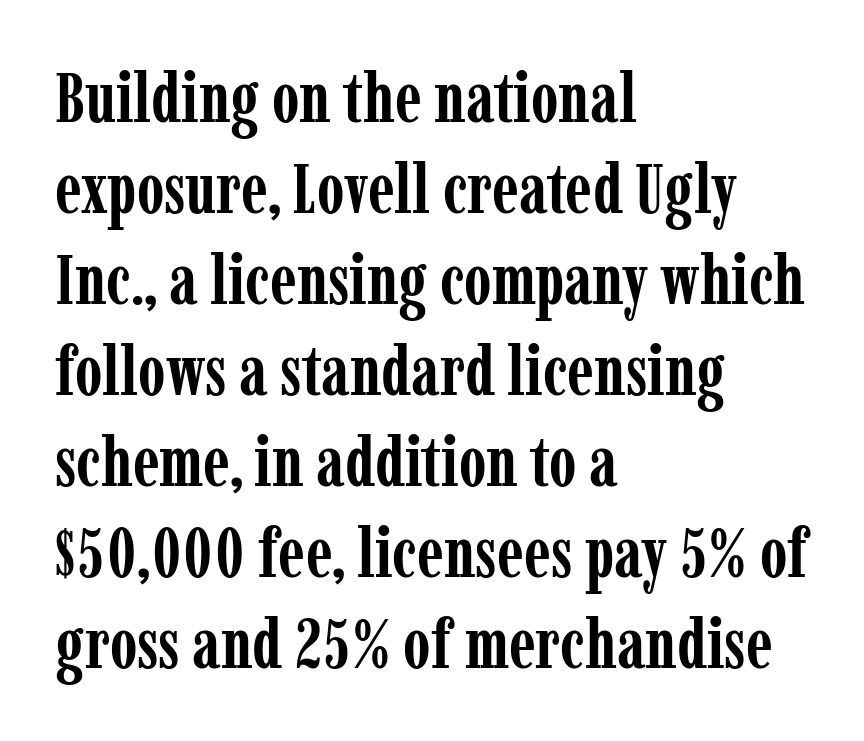
{"serif": "yes", "italic": "no", "bold": "yes", "weight": "semibold", "width": "condensed", "stroke_contrast": "low", "x_height": "medium", "monospaced": "no", "underline": "no", "align": "left", "line_spacing": "normal", "line_spacing_ratio": 1.3, "letter_spacing": "normal", "letter_spacing_em": 0.0, "glyph_px": 70}
